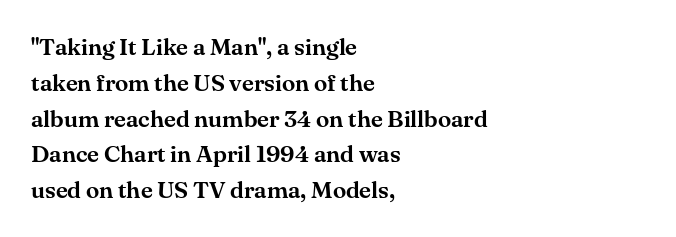
The image shows 24 px text type, upright; set left-aligned, normal line spacing (1.49x), normal letter spacing, not underlined.
